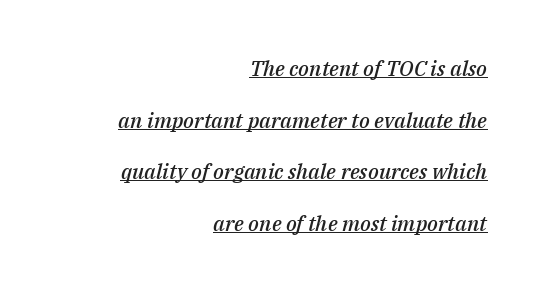
Q: Is the text bold? A: Semi-bold.
Q: Is the text italic (slanted)? A: Yes, it leans right by about 14 degrees.
Q: Is the text underlined? A: Yes.
Q: How is the paragraph aligned? A: Right-aligned.
Q: Is the spacing between letters normal or unusually wide? A: Normal.
Q: Is the spacing between lines tight, normal or loose? A: Loose.
